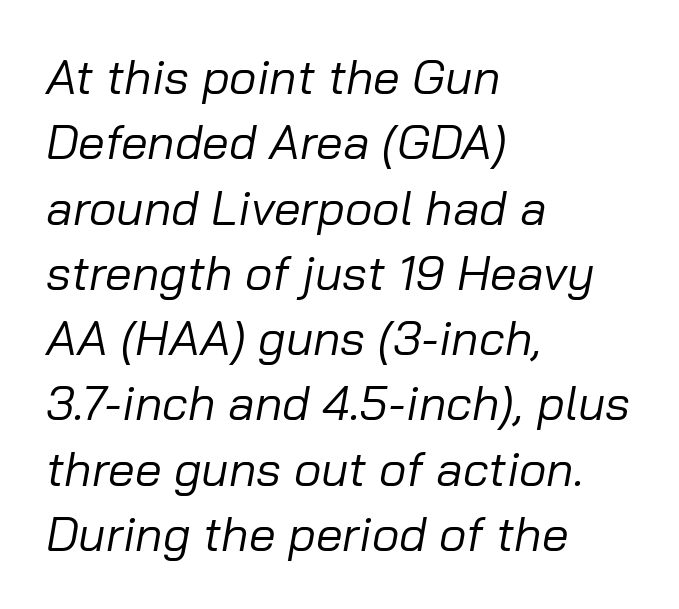
The image shows 48 px regular-weight type, italic (leaning right); set left-aligned, normal line spacing (1.36x), normal letter spacing, not underlined; low stroke contrast and a medium x-height.
